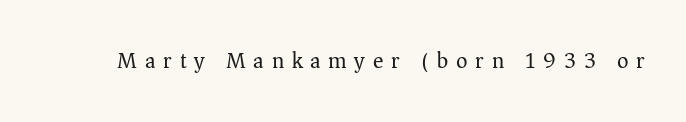
The rendering inserts visible extra space after every character. Stroke thickness stays within the range of a standard reading face or lighter. Plain, unruled lines of type. Quick note: not italic, upright.
